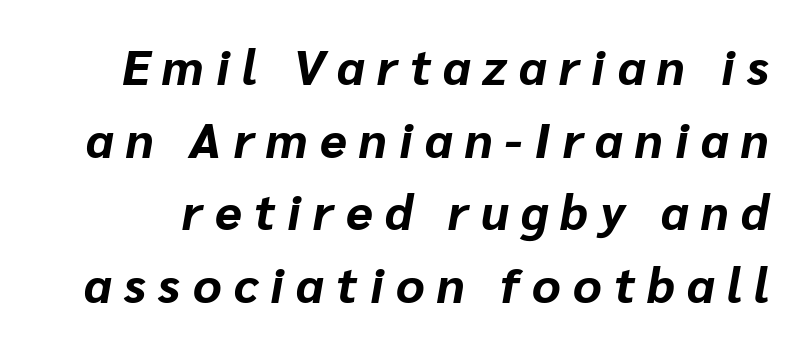
{"italic": "yes", "lean": "right", "slant_degrees": 10, "bold": "yes", "weight": "bold", "width": "normal", "stroke_contrast": "low", "x_height": "medium", "monospaced": "no", "underline": "no", "line_spacing": "normal", "line_spacing_ratio": 1.48, "letter_spacing": "wide", "letter_spacing_em": 0.25, "glyph_px": 49}
